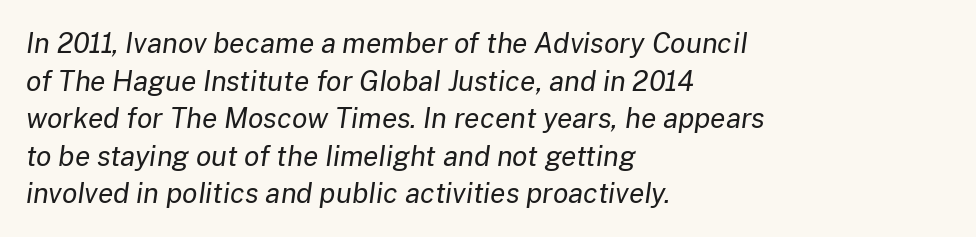
Notice how descenders clear the ascenders below comfortably — that's standard leading. Students, note that the glyphs here touch the page at normal intervals. Style check: oblique. Looks like regular typesetting: each glyph gets only the width it needs. Letters rest on an invisible, unmarked baseline. The paragraph has a hard left edge and a soft right edge.
